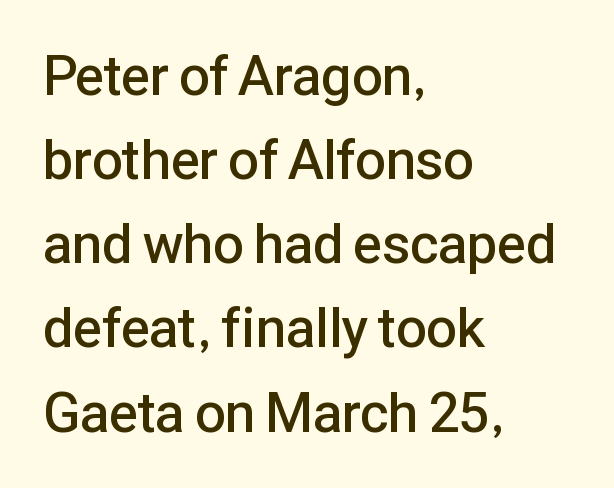
{"serif": "no", "italic": "no", "bold": "semi", "weight": "semibold", "width": "normal", "stroke_contrast": "low", "x_height": "medium", "monospaced": "no", "underline": "no", "align": "left", "line_spacing": "normal", "line_spacing_ratio": 1.53, "letter_spacing": "normal", "letter_spacing_em": 0.0, "glyph_px": 55}
